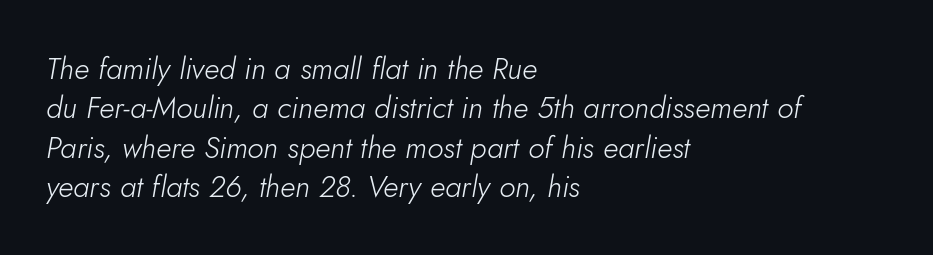
{"italic": "yes", "lean": "right", "slant_degrees": 10, "bold": "no", "weight": "light", "width": "normal", "stroke_contrast": "low", "x_height": "small", "monospaced": "no", "underline": "no", "align": "left", "line_spacing": "normal", "line_spacing_ratio": 1.31, "letter_spacing": "normal", "letter_spacing_em": 0.0, "glyph_px": 30}
